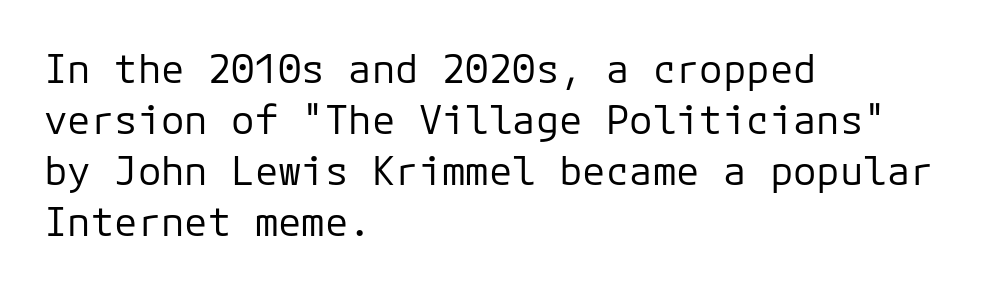
Q: Is the text bold? A: No.
Q: Is the text italic (slanted)? A: No, it is upright.
Q: Is the typeface a serif or a sans-serif typeface? A: Sans-serif.
Q: Is the text underlined? A: No.
Q: How is the paragraph aligned? A: Left-aligned.
Q: Is the spacing between letters normal or unusually wide? A: Normal.
Q: Is the spacing between lines tight, normal or loose? A: Normal.
Q: Width (condensed, normal, or wide)? A: Normal.
Q: Stroke contrast? A: Low.
Q: x-height? A: Medium.
Q: Monospaced? A: Yes.
